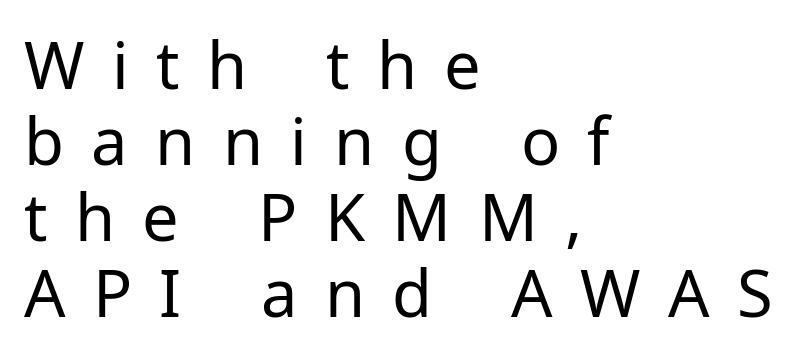
{"serif": "no", "italic": "no", "bold": "no", "weight": "regular", "width": "normal", "stroke_contrast": "low", "x_height": "medium", "monospaced": "no", "underline": "no", "align": "left", "line_spacing_ratio": 1.17, "letter_spacing": "wide", "letter_spacing_em": 0.42, "glyph_px": 65}
